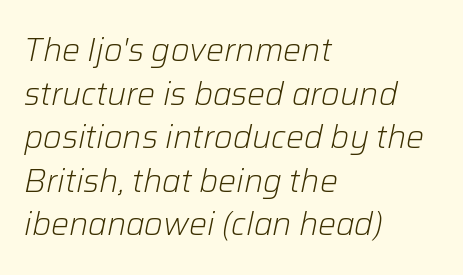
{"italic": "yes", "lean": "right", "slant_degrees": 12, "bold": "no", "weight": "light", "width": "normal", "stroke_contrast": "low", "x_height": "medium", "monospaced": "no", "underline": "no", "align": "left", "line_spacing": "normal", "line_spacing_ratio": 1.36, "letter_spacing": "normal", "letter_spacing_em": 0.0, "glyph_px": 32}
